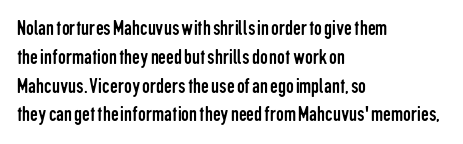
Q: Is the text bold? A: No.
Q: Is the text italic (slanted)? A: No, it is upright.
Q: Is the text underlined? A: No.
Q: How is the paragraph aligned? A: Left-aligned.
Q: Is the spacing between letters normal or unusually wide? A: Normal.
Q: Is the spacing between lines tight, normal or loose? A: Normal.
